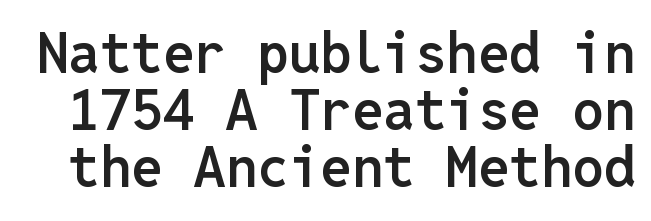
Q: Is the text bold? A: Semi-bold.
Q: Is the text italic (slanted)? A: No, it is upright.
Q: Is the typeface a serif or a sans-serif typeface? A: Sans-serif.
Q: Is the text underlined? A: No.
Q: Is the spacing between letters normal or unusually wide? A: Normal.
Q: Is the spacing between lines tight, normal or loose? A: Tight.
Q: Width (condensed, normal, or wide)? A: Normal.
Q: Stroke contrast? A: Low.
Q: x-height? A: Medium.
Q: Monospaced? A: Yes.
